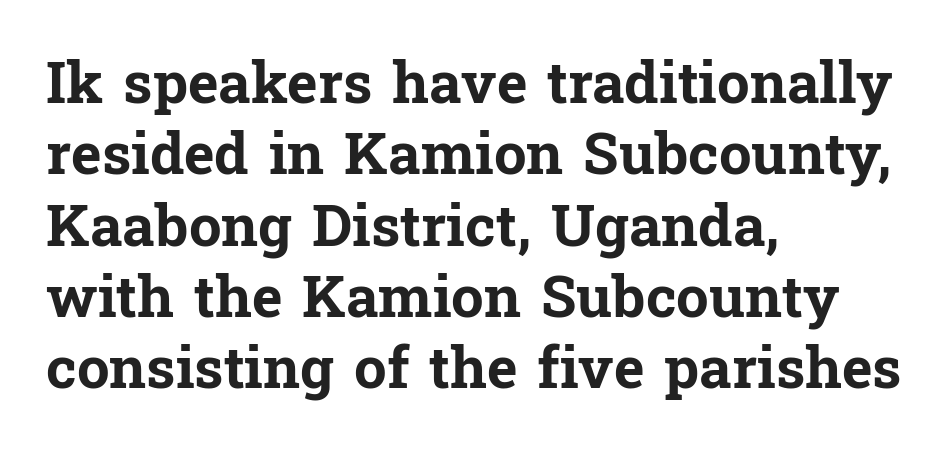
Q: Is the text bold? A: Yes.
Q: Is the text italic (slanted)? A: No, it is upright.
Q: Is the typeface a serif or a sans-serif typeface? A: Serif.
Q: Is the text underlined? A: No.
Q: How is the paragraph aligned? A: Left-aligned.
Q: Is the spacing between letters normal or unusually wide? A: Normal.
Q: Width (condensed, normal, or wide)? A: Normal.
Q: Stroke contrast? A: Low.
Q: x-height? A: Medium.
Q: Monospaced? A: No.
